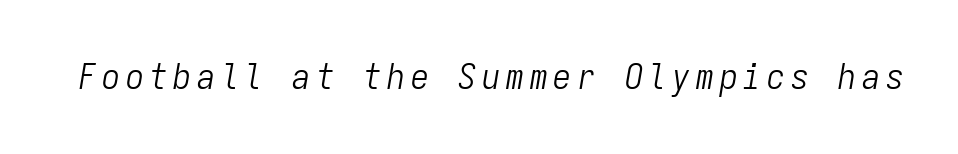
{"italic": "yes", "lean": "right", "slant_degrees": 9, "bold": "no", "weight": "light", "width": "condensed", "stroke_contrast": "low", "x_height": "medium", "monospaced": "yes", "underline": "no", "glyph_px": 36}
